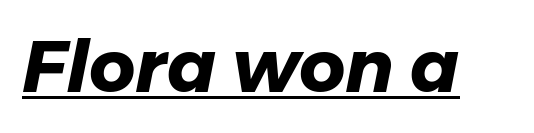
Q: Is the text bold? A: Yes.
Q: Is the text italic (slanted)? A: Yes, it leans right by about 11 degrees.
Q: Is the text underlined? A: Yes.
Q: Is the spacing between letters normal or unusually wide? A: Normal.
Q: Width (condensed, normal, or wide)? A: Normal.
Q: Stroke contrast? A: Low.
Q: x-height? A: Medium.
Q: Monospaced? A: No.
